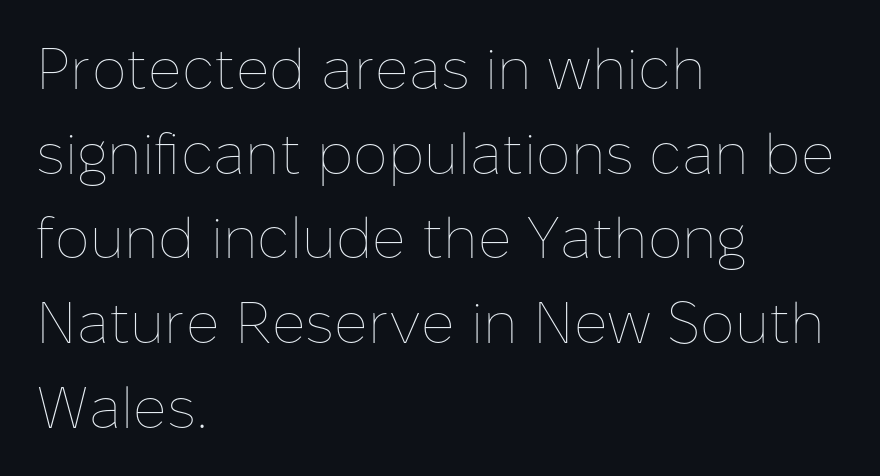
Q: Is the text bold? A: No.
Q: Is the text italic (slanted)? A: No, it is upright.
Q: Is the text underlined? A: No.
Q: How is the paragraph aligned? A: Left-aligned.
Q: Is the spacing between letters normal or unusually wide? A: Normal.
Q: Is the spacing between lines tight, normal or loose? A: Normal.
Q: Width (condensed, normal, or wide)? A: Normal.
Q: Stroke contrast? A: Low.
Q: x-height? A: Medium.
Q: Monospaced? A: No.
